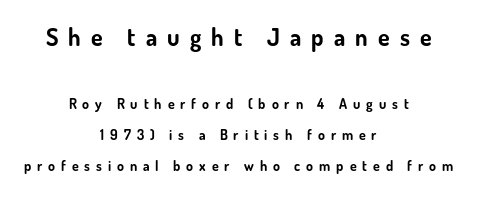
The image shows 24 px bold type, upright; set centered, loose line spacing (2.23x), unusually wide letter spacing (+0.42 em), not underlined; the first (top) block is 1.71x larger.
